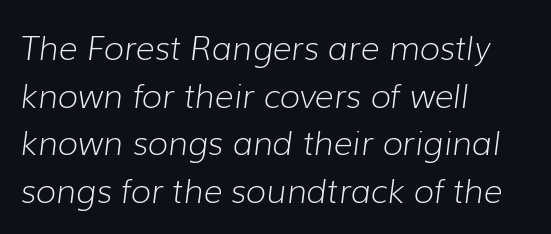
The image shows 33 px light type, italic (leaning right); set left-aligned, normal line spacing (1.44x), normal letter spacing, not underlined; low stroke contrast and a medium x-height.
